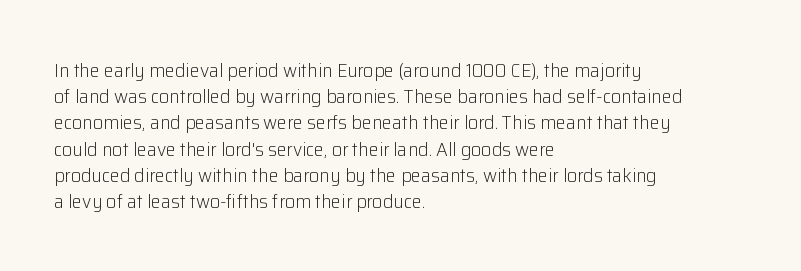
{"italic": "no", "bold": "no", "underline": "no", "align": "left", "line_spacing": "normal", "line_spacing_ratio": 1.31, "letter_spacing": "normal", "letter_spacing_em": 0.0, "glyph_px": 20}
